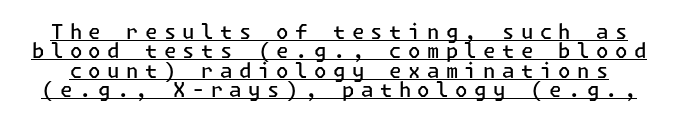
{"italic": "no", "bold": "semi", "underline": "yes", "line_spacing": "tight", "line_spacing_ratio": 0.97, "letter_spacing": "wide", "letter_spacing_em": 0.32, "glyph_px": 20}
